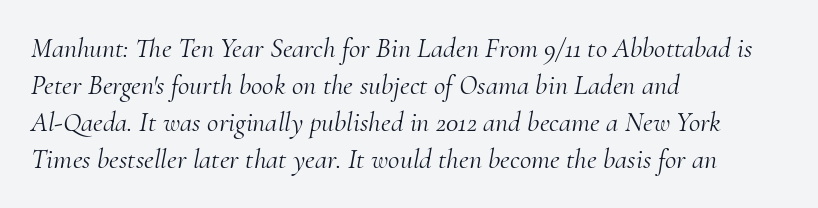
The strokes are not fattened; the text isn't bold. Evenly set lines give the paragraph a standard silhouette. Look at the bottom of the vertical strokes: they flare into serifs here. Spacing verdict: proportional, widths tailored to each character. Words appear dense and cohesive because spacing is normal. Line starts are locked; line ends wander.
